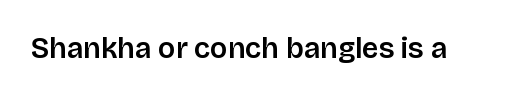
The image shows 29 px semibold sans-serif type, upright; set normal letter spacing, not underlined; low stroke contrast and a large x-height.
